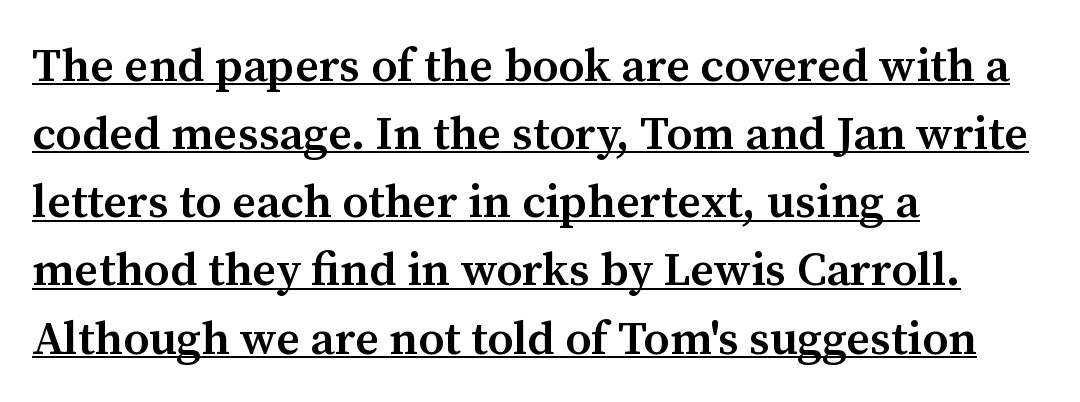
{"serif": "yes", "italic": "no", "bold": "semi", "weight": "semibold", "width": "normal", "stroke_contrast": "medium", "x_height": "medium", "monospaced": "no", "underline": "yes", "align": "left", "line_spacing": "normal", "line_spacing_ratio": 1.45, "letter_spacing": "normal", "letter_spacing_em": 0.0, "glyph_px": 47}
